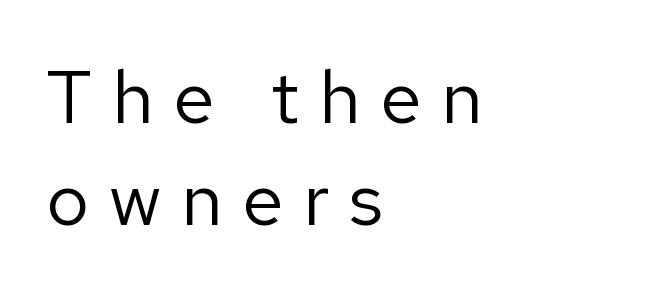
Each new line begins a customary step beneath the previous one. Characters remain perfectly vertical along every line. Lines of text with bare space underneath. Each letter keeps its own natural width here, so spacing adapts to shape. If you drew a ruler down the left edge, every line would touch it. This is not heavy type; no bold has been used.
